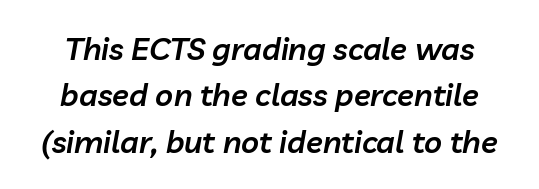
The font's italic variant was chosen for this text. I'd describe the lettering as semibold — firm but not a full bold. Proportional: the letters do not fall into vertical columns. Horizontal bands of white between lines are of average thickness.
